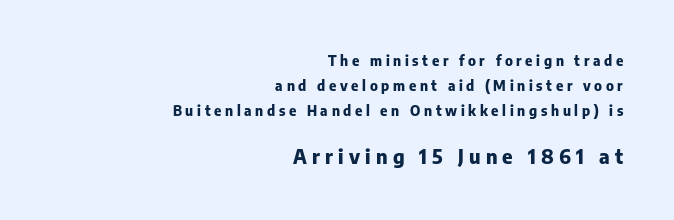
Nope, not italic — everything's standing straight. Emphasis by weight is at full strength: bold. Descender tails drop into unmarked territory. Layout note: lines flush right. Size contrast runs from small at the top to large at the bottom.
